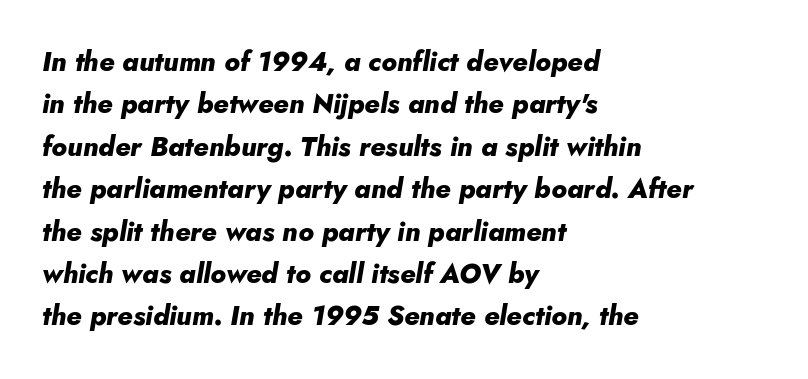
{"italic": "yes", "lean": "right", "slant_degrees": 10, "bold": "yes", "underline": "no", "align": "left", "line_spacing": "normal", "line_spacing_ratio": 1.57, "letter_spacing": "normal", "letter_spacing_em": 0.0, "glyph_px": 27}
